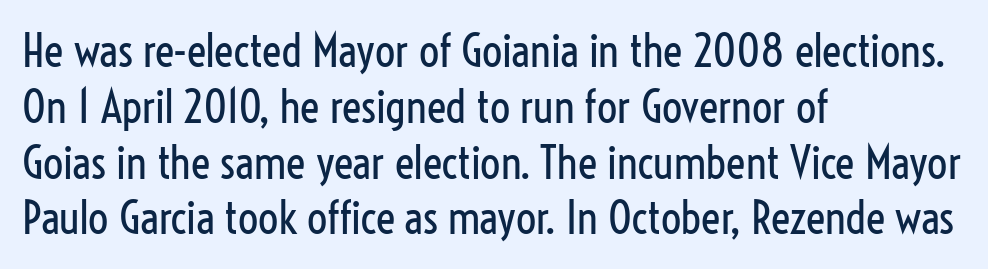
Q: Is the text bold? A: No.
Q: Is the text italic (slanted)? A: No, it is upright.
Q: Is the typeface a serif or a sans-serif typeface? A: Sans-serif.
Q: Is the text underlined? A: No.
Q: How is the paragraph aligned? A: Left-aligned.
Q: Is the spacing between letters normal or unusually wide? A: Normal.
Q: Width (condensed, normal, or wide)? A: Condensed.
Q: Stroke contrast? A: Low.
Q: x-height? A: Medium.
Q: Monospaced? A: No.
